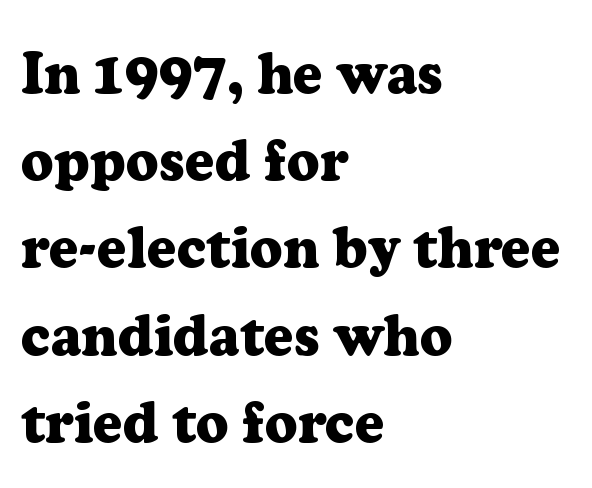
Type without underlining. The horizontal fit of the characters is conventional and even. Regarding serifs, this sample has them. You could not count columns in this text — the font is proportionally spaced.
